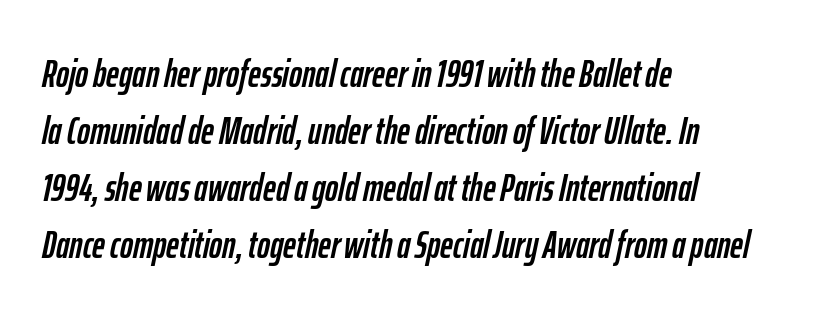
{"italic": "yes", "lean": "right", "slant_degrees": 12, "width": "condensed", "stroke_contrast": "low", "x_height": "medium", "monospaced": "no", "underline": "no", "align": "left", "line_spacing": "normal", "line_spacing_ratio": 1.46, "letter_spacing": "normal", "letter_spacing_em": 0.0, "glyph_px": 39}
